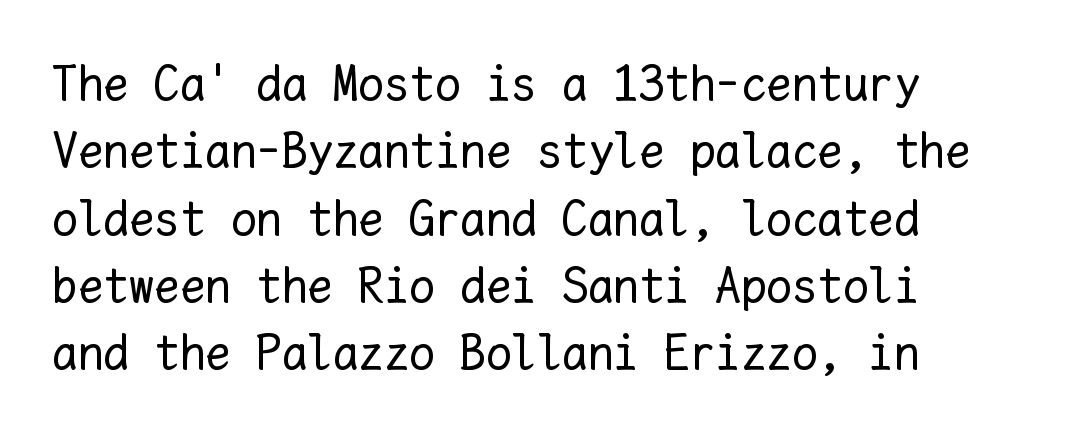
Q: Is the text bold? A: No.
Q: Is the text italic (slanted)? A: No, it is upright.
Q: Is the text underlined? A: No.
Q: How is the paragraph aligned? A: Left-aligned.
Q: Is the spacing between letters normal or unusually wide? A: Normal.
Q: Is the spacing between lines tight, normal or loose? A: Normal.
Q: Width (condensed, normal, or wide)? A: Normal.
Q: Stroke contrast? A: Low.
Q: x-height? A: Medium.
Q: Monospaced? A: Yes.
